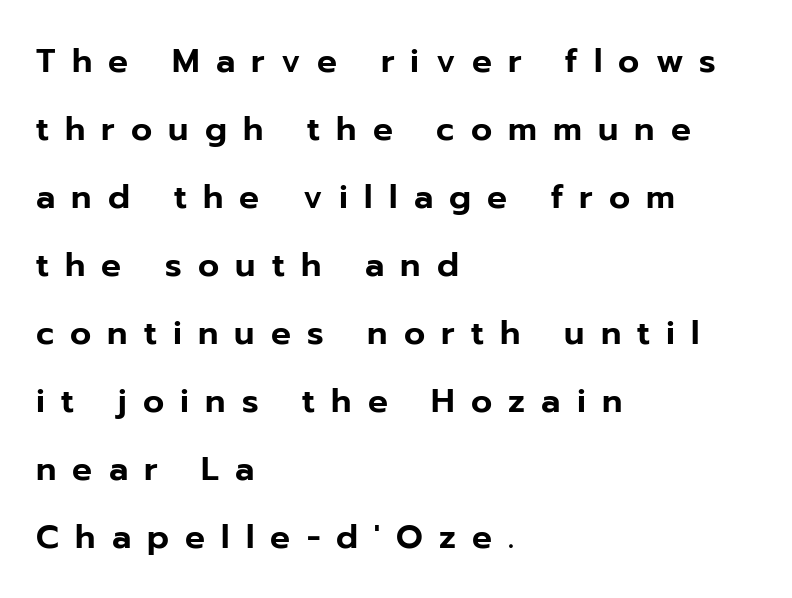
Letter spacing: wide. Varying glyph widths throughout — classic text-font behaviour. The passage shown stacks its lines with a broad gap. Rule under the text: the space is simply empty. Each letter's strokes conclude bluntly, with no projecting serifs.
